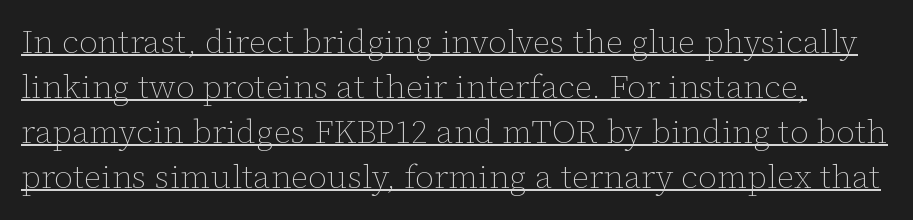
The weight would be labelled regular, book, light, or lighter still. These lines keep a tight, regular rhythm from letter to letter. Posture: upright roman. Honestly, the row spacing looks completely unremarkable. Do the characters align in a grid? No, the font is proportional.
